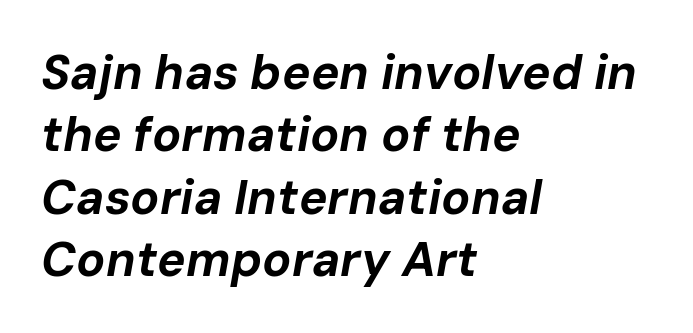
The image shows 48 px bold type, italic (leaning right); set left-aligned, normal line spacing (1.3x), normal letter spacing, not underlined; low stroke contrast and a medium x-height.
